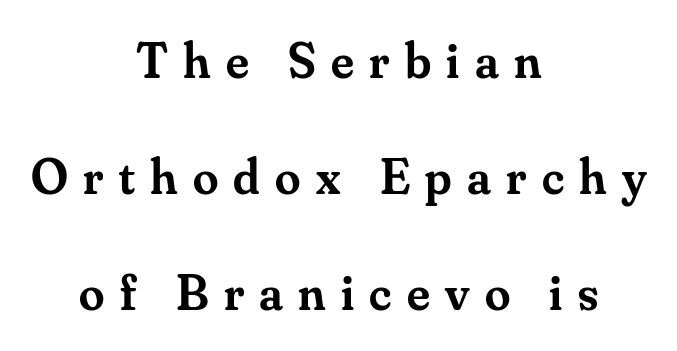
Q: Is the text bold? A: Semi-bold.
Q: Is the text italic (slanted)? A: No, it is upright.
Q: Is the typeface a serif or a sans-serif typeface? A: Serif.
Q: Is the text underlined? A: No.
Q: How is the paragraph aligned? A: Centered.
Q: Is the spacing between letters normal or unusually wide? A: Unusually wide.
Q: Is the spacing between lines tight, normal or loose? A: Loose.
Q: Width (condensed, normal, or wide)? A: Normal.
Q: Stroke contrast? A: Medium.
Q: x-height? A: Small.
Q: Monospaced? A: No.
